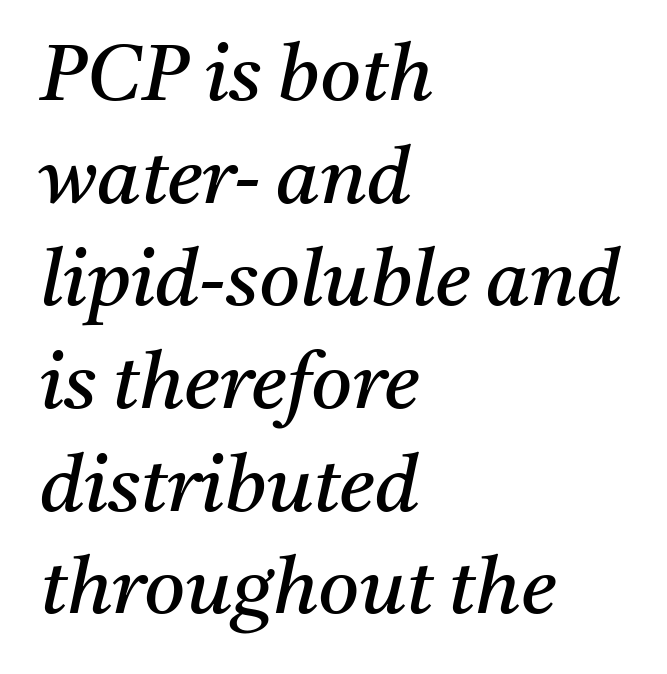
{"serif": "yes", "italic": "yes", "lean": "right", "slant_degrees": 11, "bold": "no", "weight": "regular", "width": "normal", "stroke_contrast": "medium", "x_height": "medium", "monospaced": "no", "underline": "no", "align": "left", "line_spacing": "normal", "line_spacing_ratio": 1.3, "letter_spacing": "normal", "letter_spacing_em": 0.0, "glyph_px": 79}
